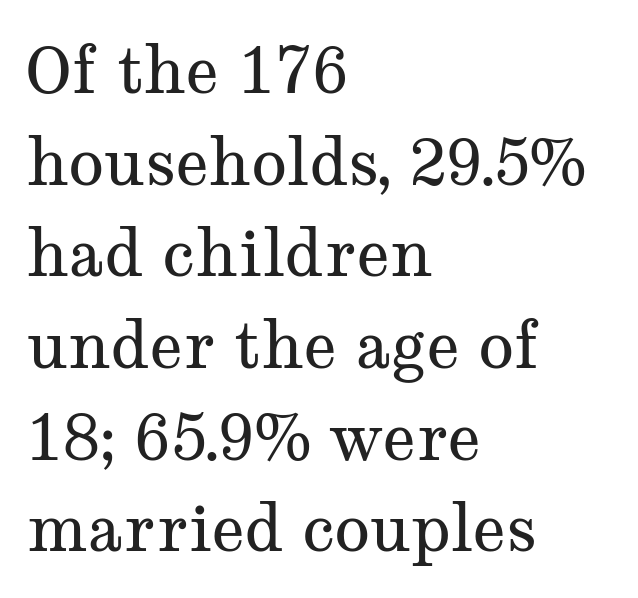
Q: Is the text bold? A: No.
Q: Is the text italic (slanted)? A: No, it is upright.
Q: Is the typeface a serif or a sans-serif typeface? A: Serif.
Q: Is the text underlined? A: No.
Q: How is the paragraph aligned? A: Left-aligned.
Q: Is the spacing between letters normal or unusually wide? A: Normal.
Q: Is the spacing between lines tight, normal or loose? A: Normal.
Q: Width (condensed, normal, or wide)? A: Wide.
Q: Stroke contrast? A: Medium.
Q: x-height? A: Medium.
Q: Monospaced? A: No.
